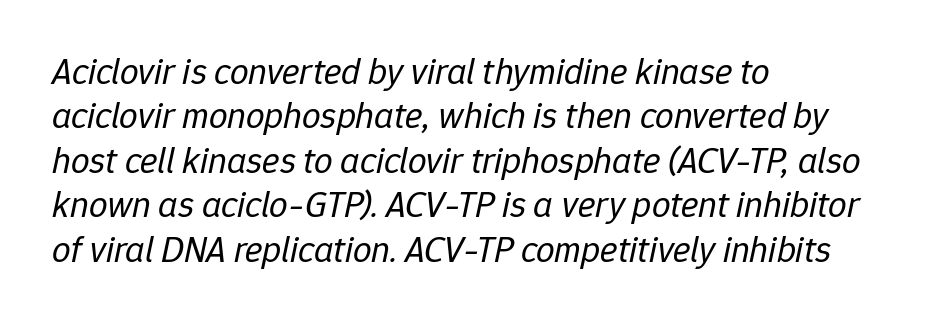
{"italic": "yes", "lean": "right", "slant_degrees": 12, "bold": "no", "weight": "regular", "width": "normal", "stroke_contrast": "low", "x_height": "medium", "monospaced": "no", "underline": "no", "align": "left", "line_spacing_ratio": 1.2, "letter_spacing": "normal", "letter_spacing_em": 0.0, "glyph_px": 37}
